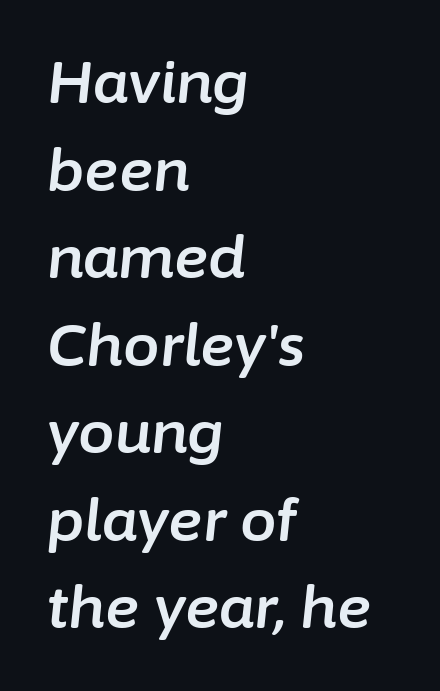
The image shows 58 px text type, italic (leaning right); set left-aligned, normal line spacing (1.51x), normal letter spacing, not underlined; low stroke contrast and a medium x-height.
